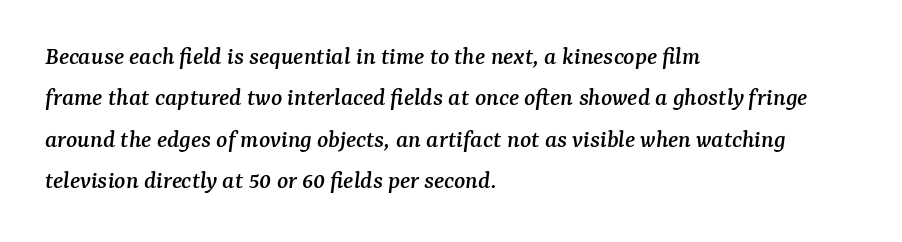
{"italic": "yes", "lean": "right", "slant_degrees": 7, "underline": "no", "align": "left", "line_spacing": "normal", "line_spacing_ratio": 1.59, "letter_spacing": "normal", "letter_spacing_em": 0.0, "glyph_px": 26}
